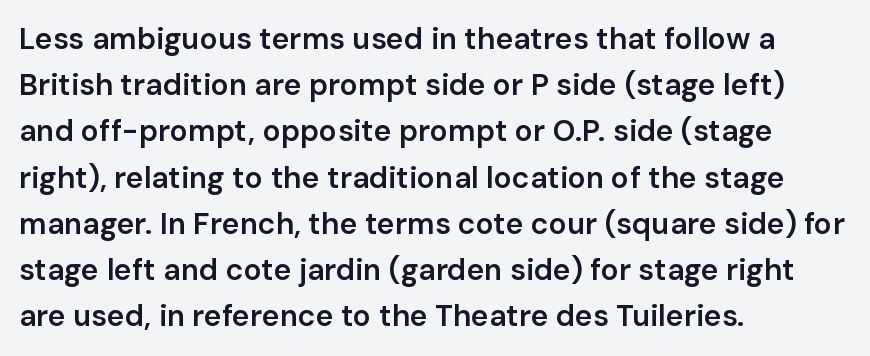
This is roman type, the default non-slanted kind. Descender tails drop into unmarked territory. Typographically, this falls in the sans-serif category. The typesetter chose a ragged-right arrangement here. Letter spacing: default. The characters look somewhat weighty, a semibold short of true bold.
